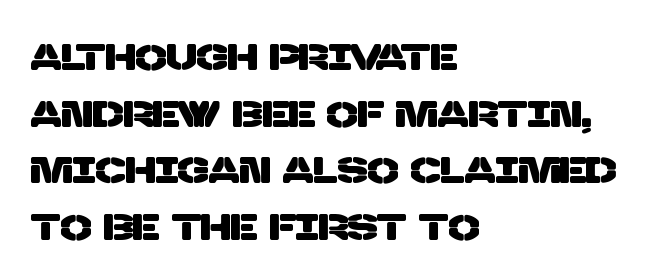
Q: Is the typeface a serif or a sans-serif typeface? A: Sans-serif.
Q: Is the text underlined? A: No.
Q: How is the paragraph aligned? A: Left-aligned.
Q: Is the spacing between letters normal or unusually wide? A: Normal.
Q: Is the spacing between lines tight, normal or loose? A: Normal.
Q: Width (condensed, normal, or wide)? A: Normal.
Q: Stroke contrast? A: Low.
Q: x-height? A: Large.
Q: Monospaced? A: No.
